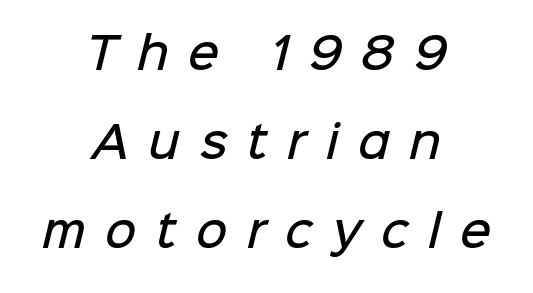
Short and long lines alike share a common midpoint. A clean baseline with only descenders dipping below it. Is the type bold? Partly — it's a semibold, heavier than regular but not fully bold. How would I describe the line gaps? Wide and relaxed. Letterform terminals end flat and unadorned throughout the passage.
